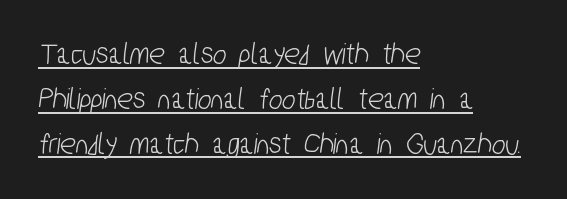
{"serif": "no", "width": "condensed", "stroke_contrast": "low", "x_height": "medium", "monospaced": "no", "underline": "yes", "align": "left", "line_spacing": "normal", "line_spacing_ratio": 1.4, "letter_spacing": "normal", "letter_spacing_em": 0.0, "glyph_px": 32}
